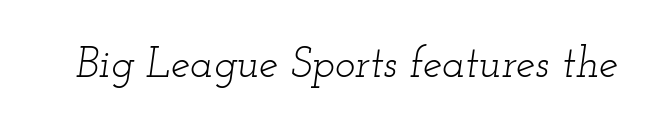
Look at the bottom of the vertical strokes: they flare into serifs here. You can tell it's italic because the verticals aren't actually vertical. Note the varied advance widths — an 'i' is clearly narrower than an 'm'. The face looks like a standard text weight, possibly lighter.
